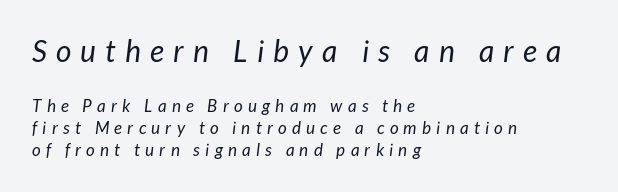
The image shows 30 px regular-weight type, italic (leaning right); set left-aligned, normal line spacing (1.29x), unusually wide letter spacing (+0.31 em), not underlined; the first (top) block is 1.76x larger; low stroke contrast and a medium x-height.
